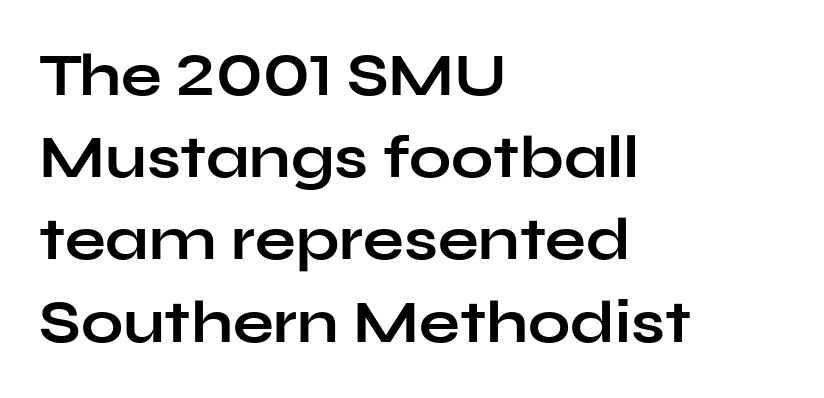
The image shows 60 px bold, wide sans-serif type, upright; set left-aligned, normal line spacing (1.37x), normal letter spacing, not underlined; low stroke contrast and a medium x-height.
